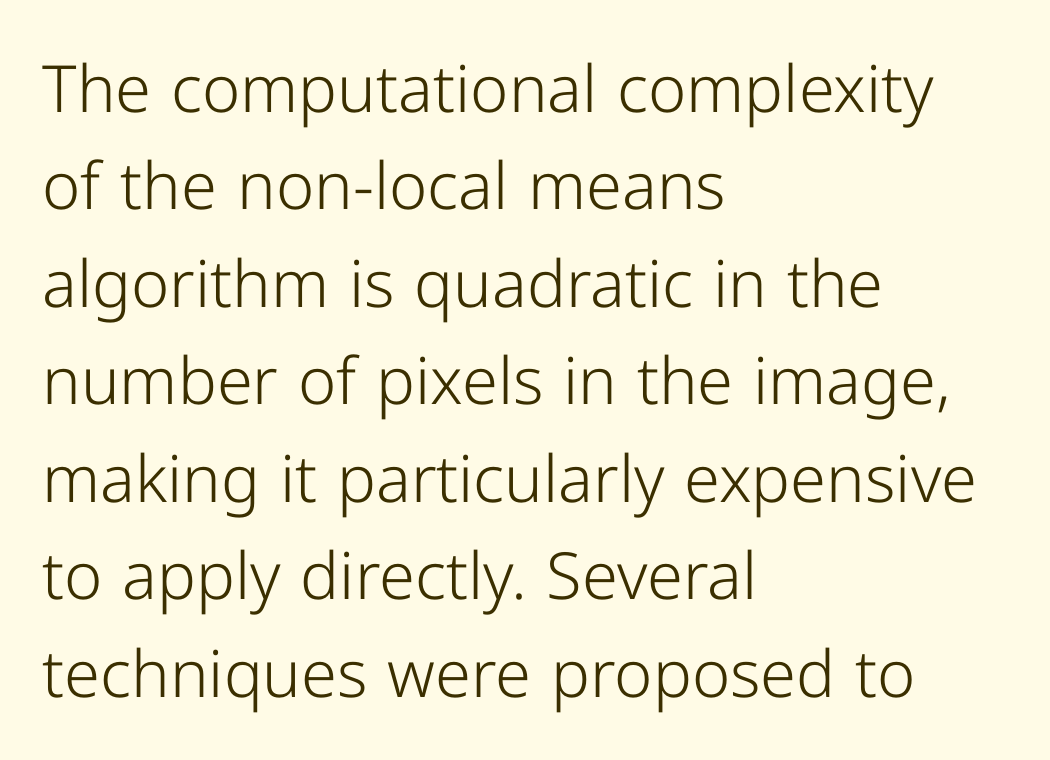
{"serif": "no", "italic": "no", "bold": "no", "weight": "light", "width": "normal", "stroke_contrast": "low", "x_height": "medium", "monospaced": "no", "underline": "no", "align": "left", "line_spacing": "normal", "line_spacing_ratio": 1.5, "letter_spacing": "normal", "letter_spacing_em": 0.0, "glyph_px": 65}
